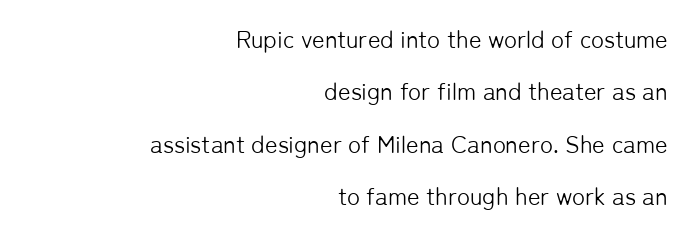
{"italic": "no", "bold": "no", "underline": "no", "align": "right", "line_spacing": "loose", "line_spacing_ratio": 2.18, "letter_spacing": "normal", "letter_spacing_em": 0.0, "glyph_px": 24}
